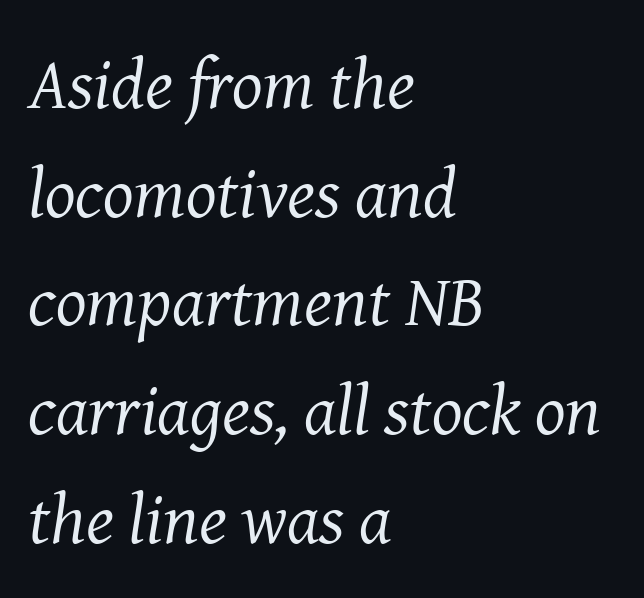
{"serif": "yes", "italic": "yes", "lean": "right", "slant_degrees": 8, "bold": "no", "weight": "regular", "width": "normal", "stroke_contrast": "medium", "x_height": "medium", "monospaced": "no", "underline": "no", "align": "left", "line_spacing": "normal", "line_spacing_ratio": 1.51, "letter_spacing": "normal", "letter_spacing_em": 0.0, "glyph_px": 72}
